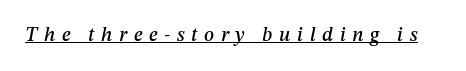
The image shows 20 px text type, italic (leaning right); set unusually wide letter spacing (+0.33 em), underlined.
